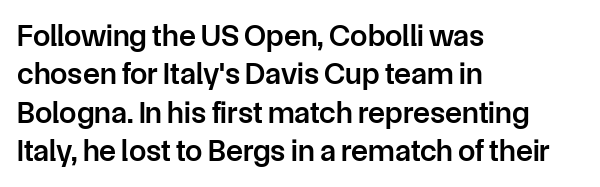
Q: Is the text bold? A: Semi-bold.
Q: Is the text italic (slanted)? A: No, it is upright.
Q: Is the typeface a serif or a sans-serif typeface? A: Sans-serif.
Q: Is the text underlined? A: No.
Q: How is the paragraph aligned? A: Left-aligned.
Q: Is the spacing between letters normal or unusually wide? A: Normal.
Q: Width (condensed, normal, or wide)? A: Normal.
Q: Stroke contrast? A: Low.
Q: x-height? A: Medium.
Q: Monospaced? A: No.
